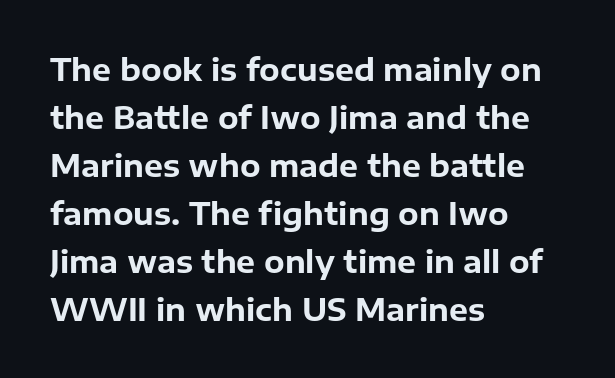
The image shows 30 px bold sans-serif type, upright; set left-aligned, normal line spacing (1.6x), normal letter spacing, not underlined; low stroke contrast and a medium x-height.
